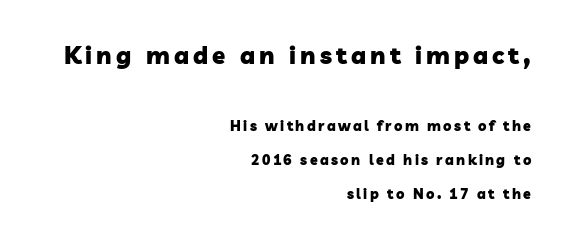
Q: Is the text bold? A: Yes.
Q: Is the text underlined? A: No.
Q: How is the paragraph aligned? A: Right-aligned.
Q: Is the spacing between lines tight, normal or loose? A: Loose.
Q: Which block of text is set in a larger size, the first (top) or the second (bottom)? A: The first (top) one.
